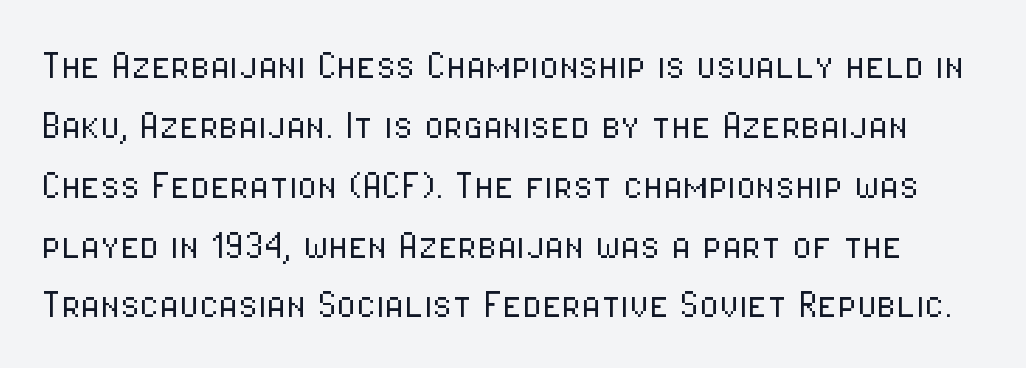
The type is set solid horizontally, with unmodified tracking. Does the lettering tilt? It doesn't — this is upright. What kind of face is this? One without serifs — a sans. Caption: face not bold, strokes unweighted. This sample has the flowing, uneven cadence of proportional lettering. The leading is moderate, giving the passage an even texture.
